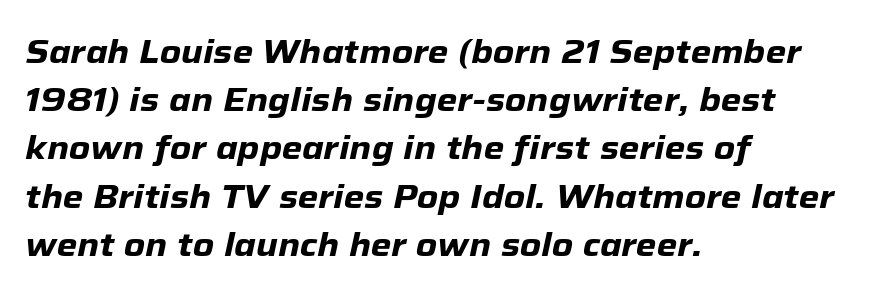
Q: Is the text bold? A: Yes.
Q: Is the text italic (slanted)? A: Yes, it leans right by about 12 degrees.
Q: Is the text underlined? A: No.
Q: How is the paragraph aligned? A: Left-aligned.
Q: Is the spacing between letters normal or unusually wide? A: Normal.
Q: Is the spacing between lines tight, normal or loose? A: Normal.
Q: Width (condensed, normal, or wide)? A: Normal.
Q: Stroke contrast? A: Low.
Q: x-height? A: Medium.
Q: Monospaced? A: No.
